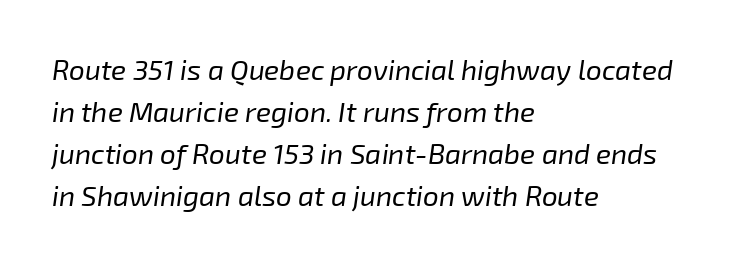
{"italic": "yes", "lean": "right", "slant_degrees": 8, "bold": "no", "weight": "regular", "width": "normal", "stroke_contrast": "low", "x_height": "medium", "monospaced": "no", "underline": "no", "align": "left", "line_spacing": "normal", "line_spacing_ratio": 1.5, "letter_spacing": "normal", "letter_spacing_em": 0.0, "glyph_px": 28}
